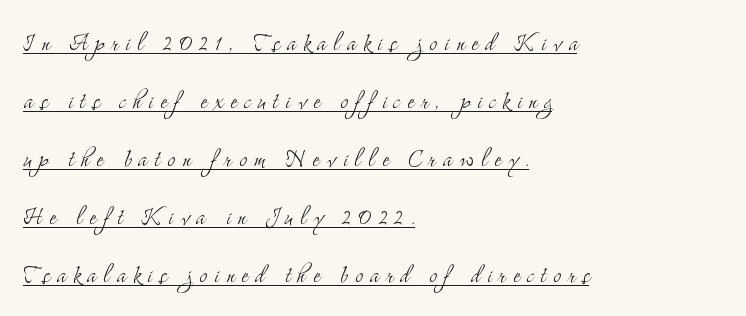
Is there an underline? Yes — a line sits under the letters. The typeface has the unassuming heft of standard copy or less. Small tapered or slab feet sit at the stroke ends, so this counts as serif.
